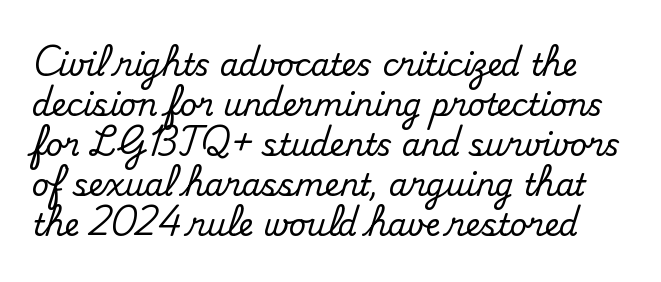
The image shows 30 px serif type; set normal line spacing (1.33x), normal letter spacing, not underlined; medium stroke contrast and a small x-height.
